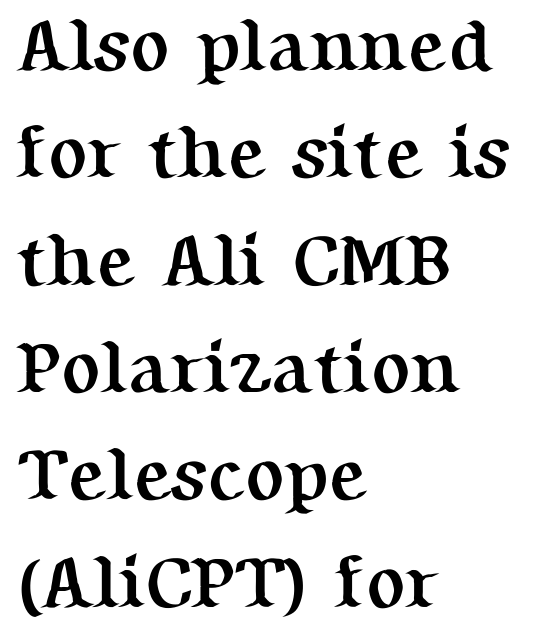
{"serif": "yes", "italic": "no", "bold": "yes", "weight": "semibold", "width": "normal", "stroke_contrast": "medium", "x_height": "medium", "monospaced": "no", "underline": "no", "align": "left", "line_spacing": "normal", "line_spacing_ratio": 1.47, "letter_spacing": "normal", "letter_spacing_em": 0.0, "glyph_px": 73}
